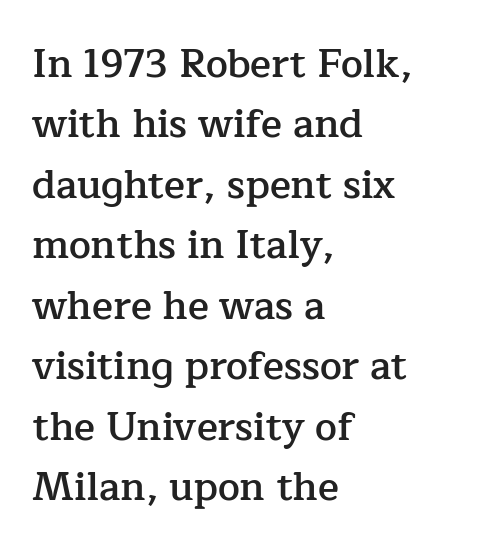
The line texture is even and compact thanks to regular tracking. Think of a printed novel: that variable character pitch is what you see here. Unmarked baselines from the first word to the last. Characters remain perfectly vertical along every line. Set as a demibold, roughly 600 on the weight scale.
